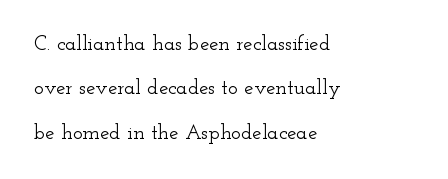
The image shows 21 px text type, upright; set left-aligned, loose line spacing (2.11x), normal letter spacing, not underlined.
